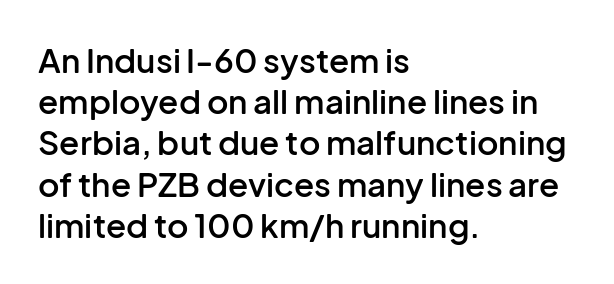
Q: Is the text bold? A: Semi-bold.
Q: Is the text italic (slanted)? A: No, it is upright.
Q: Is the typeface a serif or a sans-serif typeface? A: Sans-serif.
Q: Is the text underlined? A: No.
Q: How is the paragraph aligned? A: Left-aligned.
Q: Is the spacing between letters normal or unusually wide? A: Normal.
Q: Is the spacing between lines tight, normal or loose? A: Normal.
Q: Width (condensed, normal, or wide)? A: Normal.
Q: Stroke contrast? A: Low.
Q: x-height? A: Medium.
Q: Monospaced? A: No.
